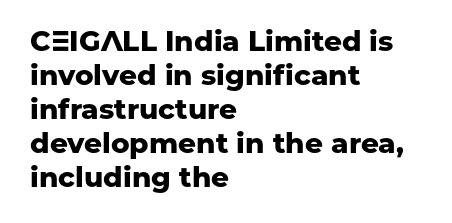
Q: Is the text bold? A: Yes.
Q: Is the text italic (slanted)? A: No, it is upright.
Q: Is the typeface a serif or a sans-serif typeface? A: Sans-serif.
Q: Is the text underlined? A: No.
Q: How is the paragraph aligned? A: Left-aligned.
Q: Is the spacing between letters normal or unusually wide? A: Normal.
Q: Width (condensed, normal, or wide)? A: Normal.
Q: Stroke contrast? A: Low.
Q: x-height? A: Medium.
Q: Monospaced? A: No.
